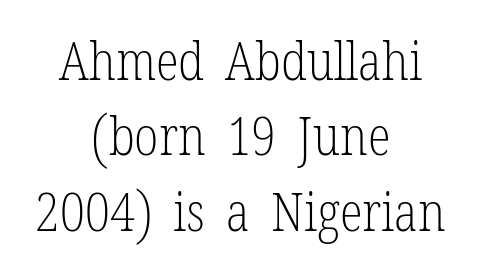
Q: Is the text bold? A: No.
Q: Is the text italic (slanted)? A: No, it is upright.
Q: Is the typeface a serif or a sans-serif typeface? A: Serif.
Q: Is the text underlined? A: No.
Q: How is the paragraph aligned? A: Centered.
Q: Is the spacing between letters normal or unusually wide? A: Normal.
Q: Is the spacing between lines tight, normal or loose? A: Normal.
Q: Width (condensed, normal, or wide)? A: Condensed.
Q: Stroke contrast? A: Low.
Q: x-height? A: Medium.
Q: Monospaced? A: No.
